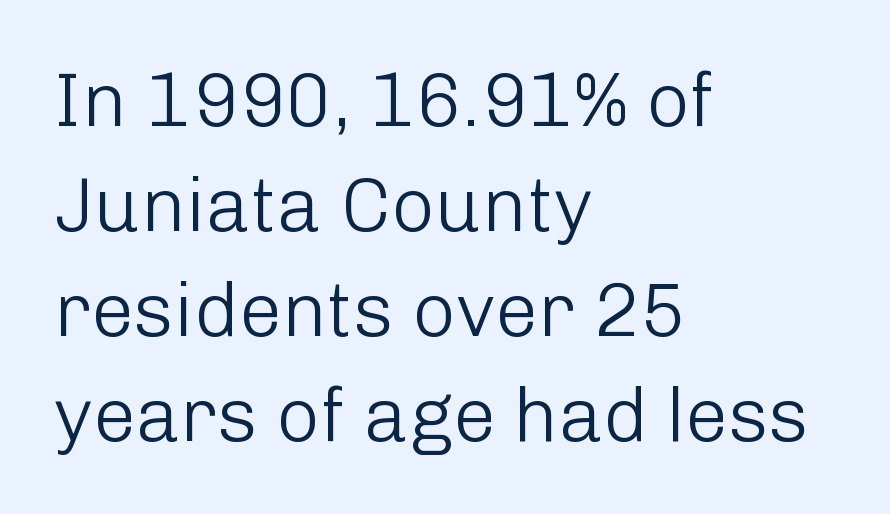
The image shows 76 px light sans-serif type, upright; set left-aligned, normal line spacing (1.38x), normal letter spacing, not underlined; low stroke contrast and a medium x-height.
